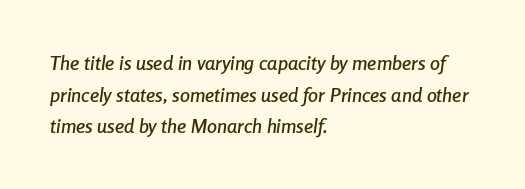
The image shows 20 px text type, italic (leaning right); set left-aligned, normal line spacing (1.58x), normal letter spacing, not underlined.
